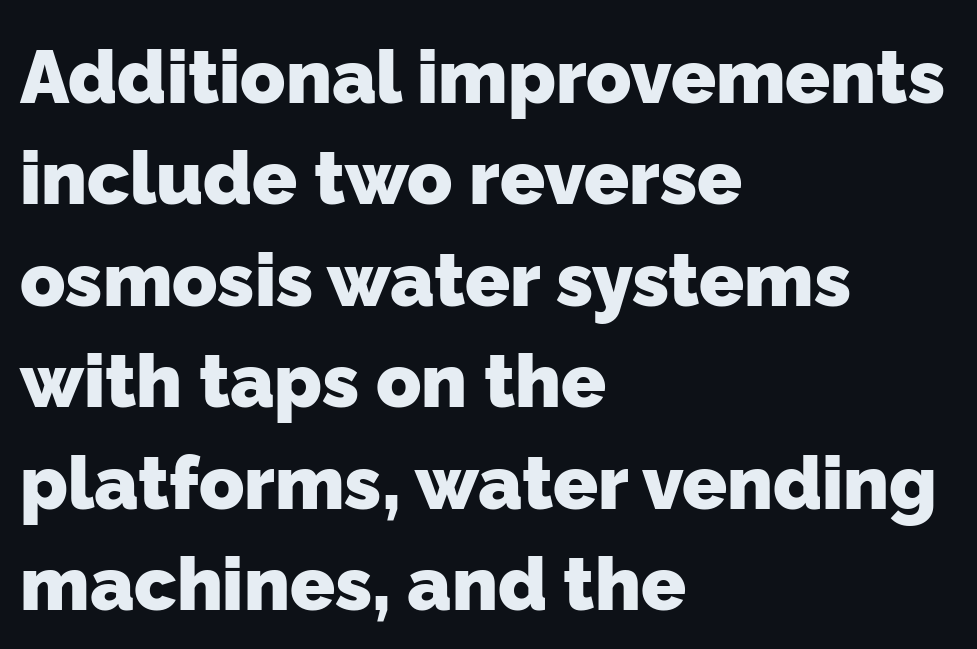
Q: Is the text bold? A: Yes.
Q: Is the typeface a serif or a sans-serif typeface? A: Sans-serif.
Q: Is the text underlined? A: No.
Q: How is the paragraph aligned? A: Left-aligned.
Q: Is the spacing between letters normal or unusually wide? A: Normal.
Q: Is the spacing between lines tight, normal or loose? A: Normal.
Q: Width (condensed, normal, or wide)? A: Normal.
Q: Stroke contrast? A: Low.
Q: x-height? A: Medium.
Q: Monospaced? A: No.
